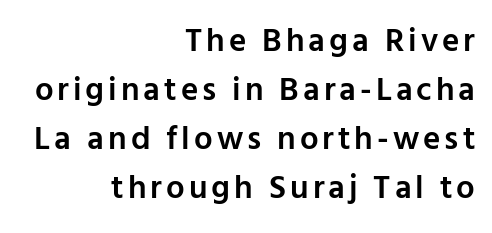
{"serif": "no", "italic": "no", "bold": "semi", "weight": "semibold", "width": "normal", "stroke_contrast": "low", "x_height": "medium", "monospaced": "no", "underline": "no", "align": "right", "line_spacing": "normal", "line_spacing_ratio": 1.48, "glyph_px": 33}
